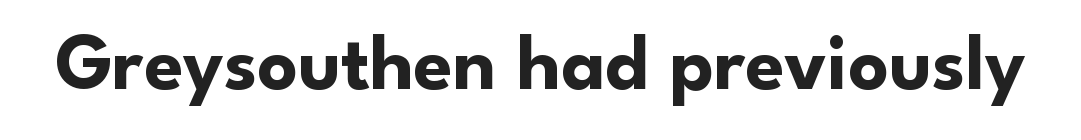
The image shows 79 px bold sans-serif type, upright; set normal letter spacing, not underlined; low stroke contrast and a small x-height.
